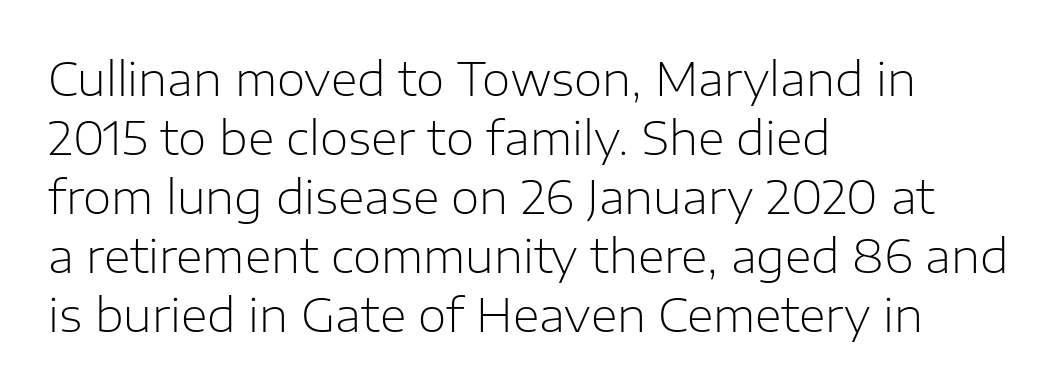
{"serif": "no", "italic": "no", "bold": "no", "weight": "light", "width": "normal", "stroke_contrast": "low", "x_height": "medium", "monospaced": "no", "underline": "no", "align": "left", "line_spacing": "normal", "line_spacing_ratio": 1.28, "letter_spacing": "normal", "letter_spacing_em": 0.0, "glyph_px": 46}
